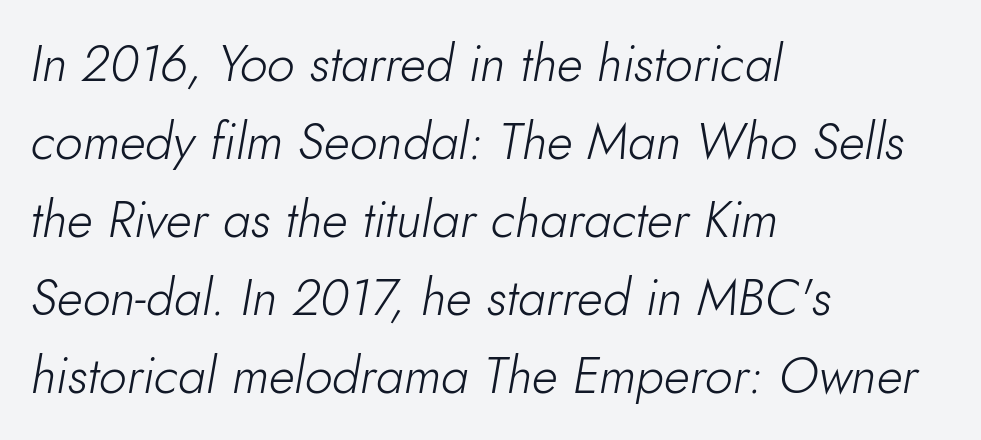
The image shows 50 px light type, italic (leaning right); set left-aligned, normal line spacing (1.56x), normal letter spacing, not underlined; low stroke contrast and a small x-height.
